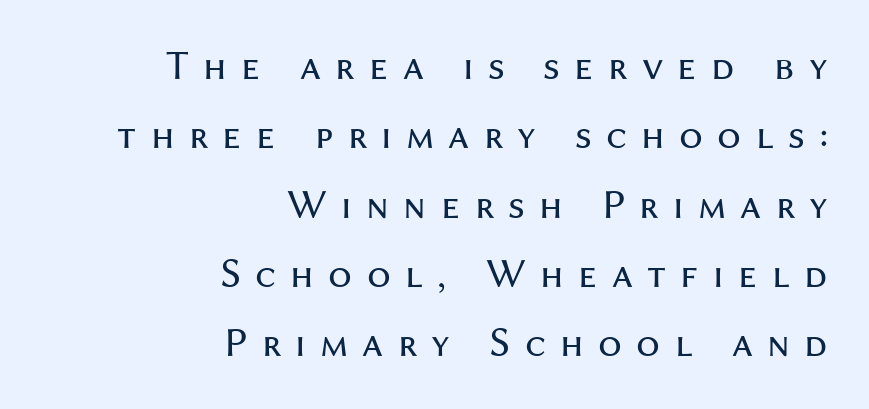
{"serif": "no", "italic": "no", "bold": "no", "weight": "regular", "width": "normal", "stroke_contrast": "medium", "x_height": "medium", "monospaced": "no", "underline": "no", "align": "right", "line_spacing": "normal", "line_spacing_ratio": 1.65, "letter_spacing": "wide", "letter_spacing_em": 0.34, "glyph_px": 42}
